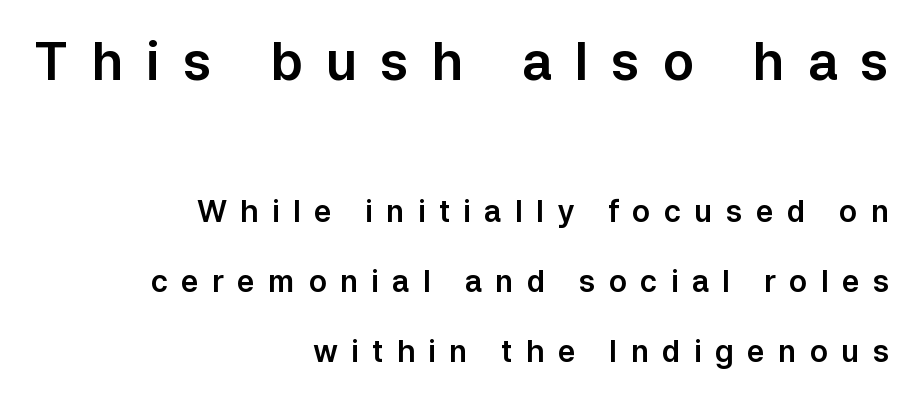
The image shows 52 px sans-serif type, upright; set right-aligned, loose line spacing (2.33x), unusually wide letter spacing (+0.44 em), not underlined; the first (top) block is 1.73x larger; low stroke contrast and a medium x-height.
